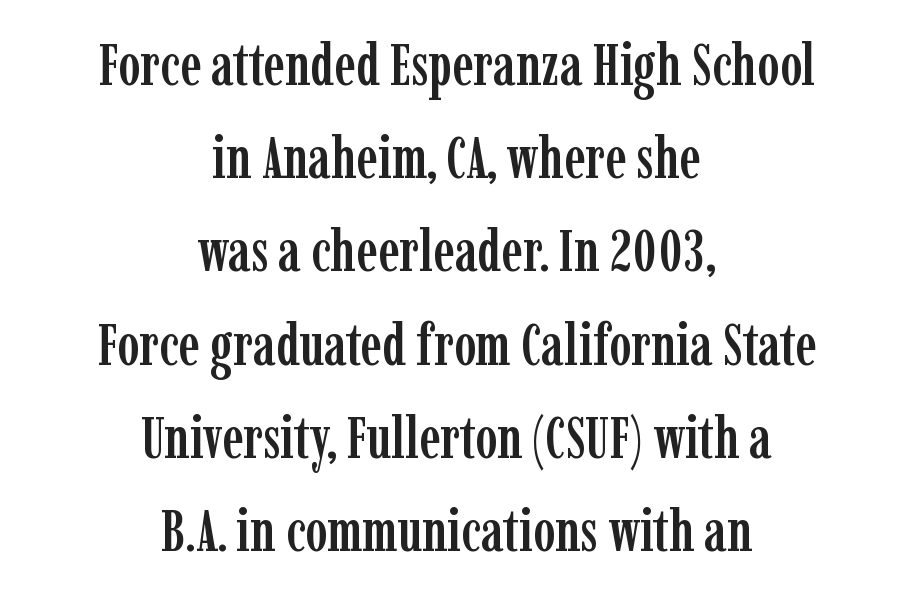
This is the regular roman posture of the typeface. Alignment: centered. The gaps between neighbouring characters are ordinary and unremarkable. The designer went with a serif here, giving each stem small feet. The face used here is proportionally spaced, like ordinary book or web type. Compared with typical paragraphs, the rows here are spaced about the same.
